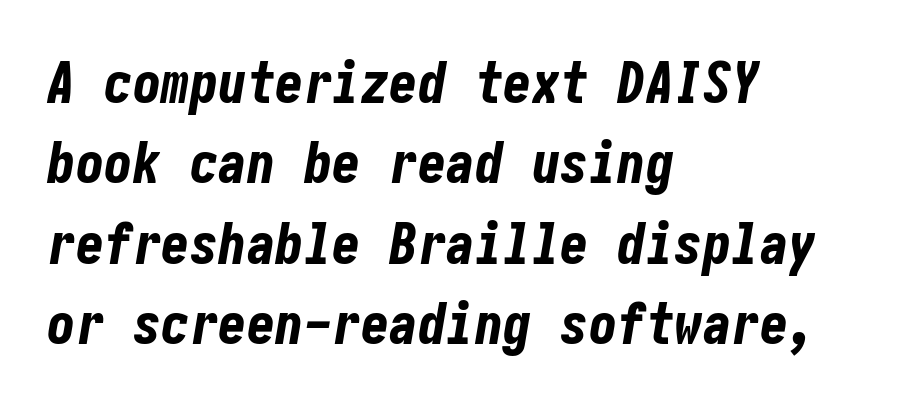
The image shows 57 px bold, condensed type, italic (leaning right); set left-aligned, normal line spacing (1.41x), normal letter spacing, not underlined; low stroke contrast and a medium x-height.
